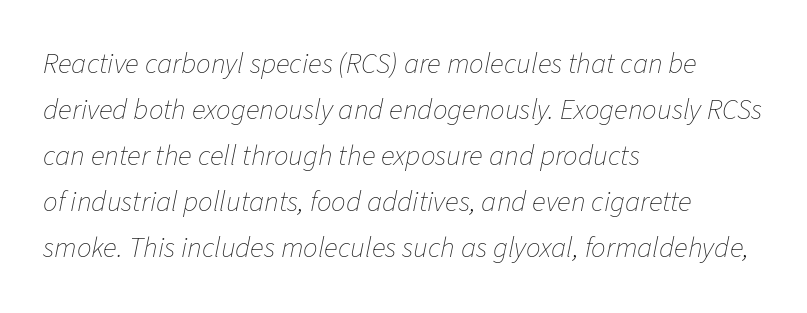
The image shows 29 px thin type, italic (leaning right); set left-aligned, normal line spacing (1.59x), normal letter spacing, not underlined; low stroke contrast and a medium x-height.
